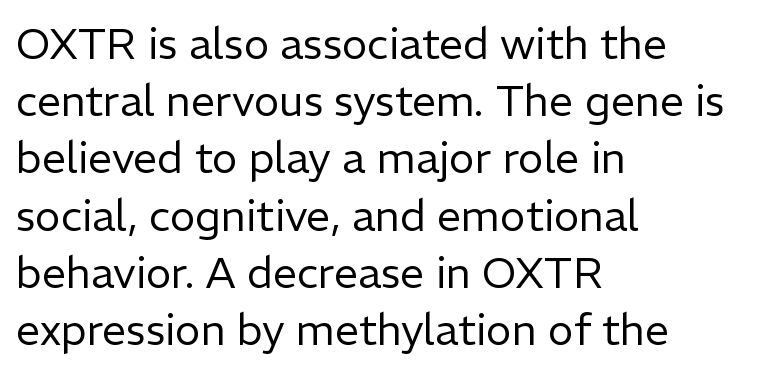
The image shows 43 px regular-weight sans-serif type, upright; set left-aligned, normal line spacing (1.33x), normal letter spacing, not underlined; low stroke contrast and a medium x-height.
